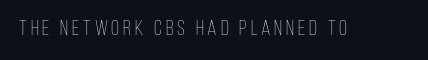
The image shows 21 px text type, upright; set not underlined.
